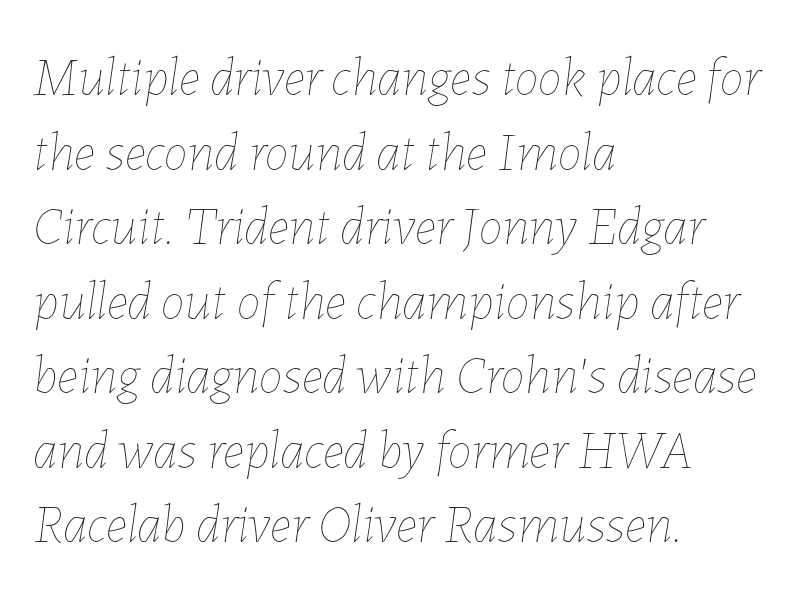
Unmarked baselines from the first word to the last. Yep, that's italic — everything's leaning. The rendering uses a moderate line-height, typical for paragraphs. Here the designer chose a conventional face with non-uniform glyph widths.
